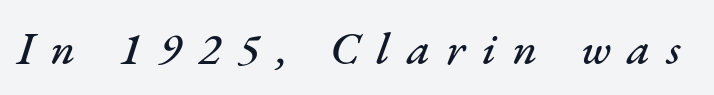
The image shows 46 px text type, italic (leaning right); set unusually wide letter spacing (+0.36 em), not underlined; medium stroke contrast and a small x-height.
